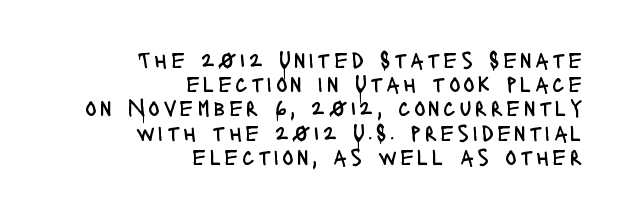
The letters stand upright; this is a roman face. Which margin do the lines hug? The right one — the left edge is uneven. Is there much room between lines? No — they nearly touch. Has an underline been added? It has not.
